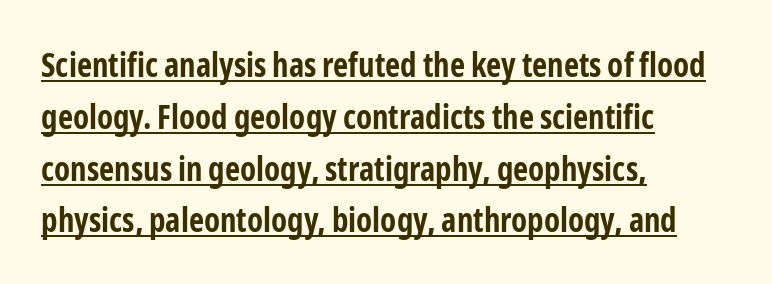
The image shows 33 px bold, condensed sans-serif type, upright; set left-aligned, normal line spacing (1.57x), normal letter spacing, underlined; low stroke contrast and a medium x-height.
